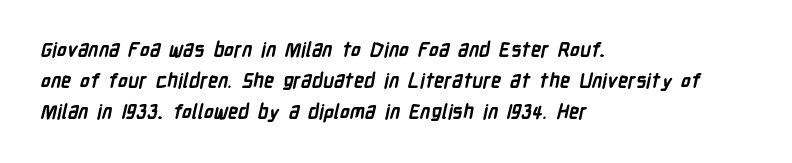
{"bold": "yes", "underline": "no", "align": "left", "line_spacing": "normal", "line_spacing_ratio": 1.56, "letter_spacing": "normal", "letter_spacing_em": 0.0, "glyph_px": 20}
